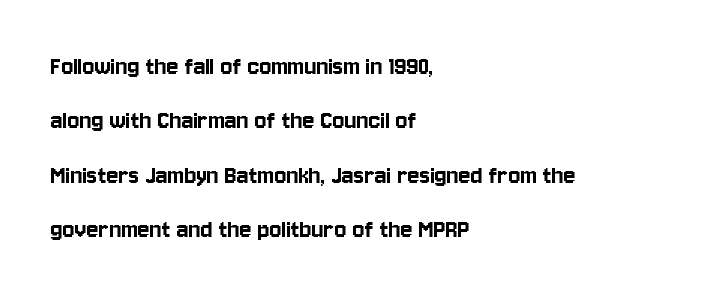
The image shows 28 px condensed sans-serif type, upright; set left-aligned, loose line spacing (1.94x), normal letter spacing, not underlined; low stroke contrast and a large x-height.
